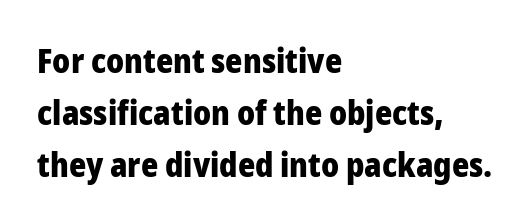
The image shows 33 px heavy sans-serif type, upright; set left-aligned, normal line spacing (1.57x), normal letter spacing, not underlined; low stroke contrast and a medium x-height.
